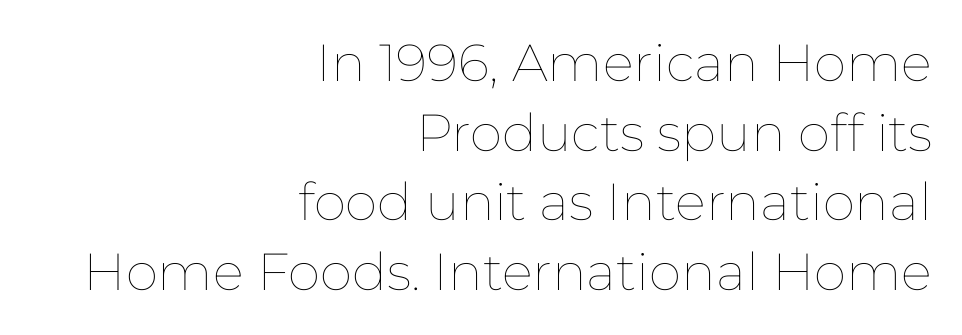
The font's upright variant was chosen for this text. This is not heavy type; no bold has been used. Layout note: lines flush right. A normal amount of white space separates one row of letters from the next.
